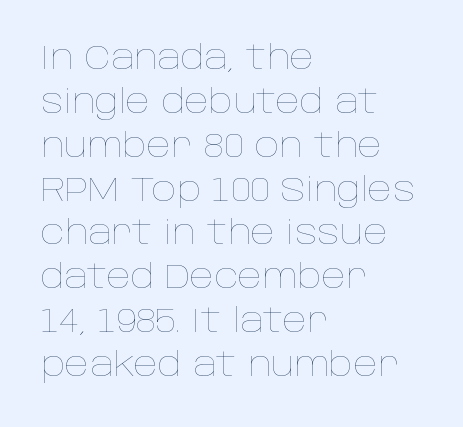
{"italic": "no", "bold": "no", "weight": "thin", "width": "normal", "stroke_contrast": "low", "x_height": "large", "monospaced": "no", "underline": "no", "align": "left", "line_spacing": "normal", "line_spacing_ratio": 1.29, "letter_spacing": "normal", "letter_spacing_em": 0.0, "glyph_px": 34}
